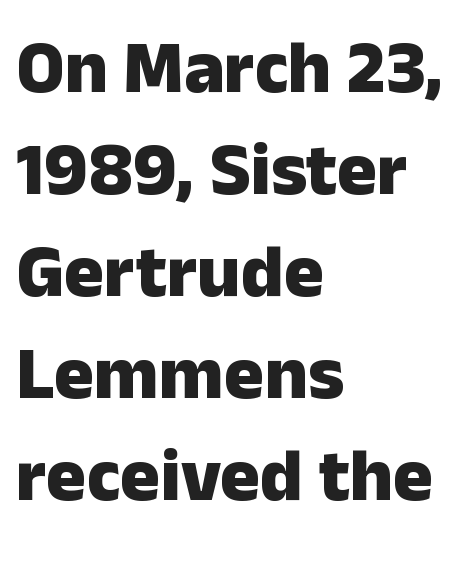
Q: Is the text bold? A: Yes.
Q: Is the text italic (slanted)? A: No, it is upright.
Q: Is the typeface a serif or a sans-serif typeface? A: Sans-serif.
Q: Is the text underlined? A: No.
Q: How is the paragraph aligned? A: Left-aligned.
Q: Is the spacing between letters normal or unusually wide? A: Normal.
Q: Is the spacing between lines tight, normal or loose? A: Normal.
Q: Width (condensed, normal, or wide)? A: Normal.
Q: Stroke contrast? A: Low.
Q: x-height? A: Medium.
Q: Monospaced? A: No.
